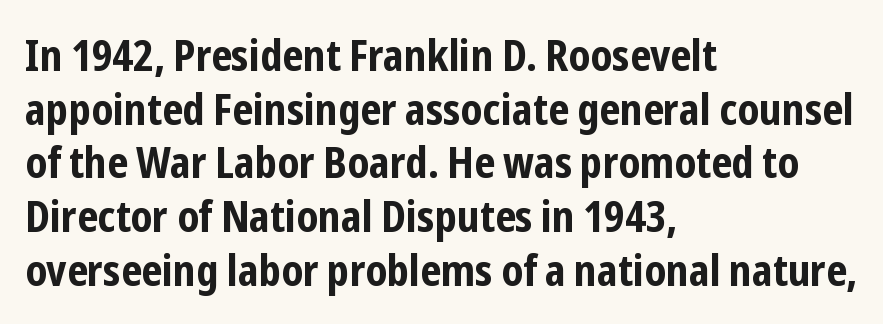
Q: Is the text bold? A: Yes.
Q: Is the text italic (slanted)? A: No, it is upright.
Q: Is the typeface a serif or a sans-serif typeface? A: Sans-serif.
Q: Is the text underlined? A: No.
Q: How is the paragraph aligned? A: Left-aligned.
Q: Is the spacing between letters normal or unusually wide? A: Normal.
Q: Is the spacing between lines tight, normal or loose? A: Normal.
Q: Width (condensed, normal, or wide)? A: Condensed.
Q: Stroke contrast? A: Low.
Q: x-height? A: Medium.
Q: Monospaced? A: No.
